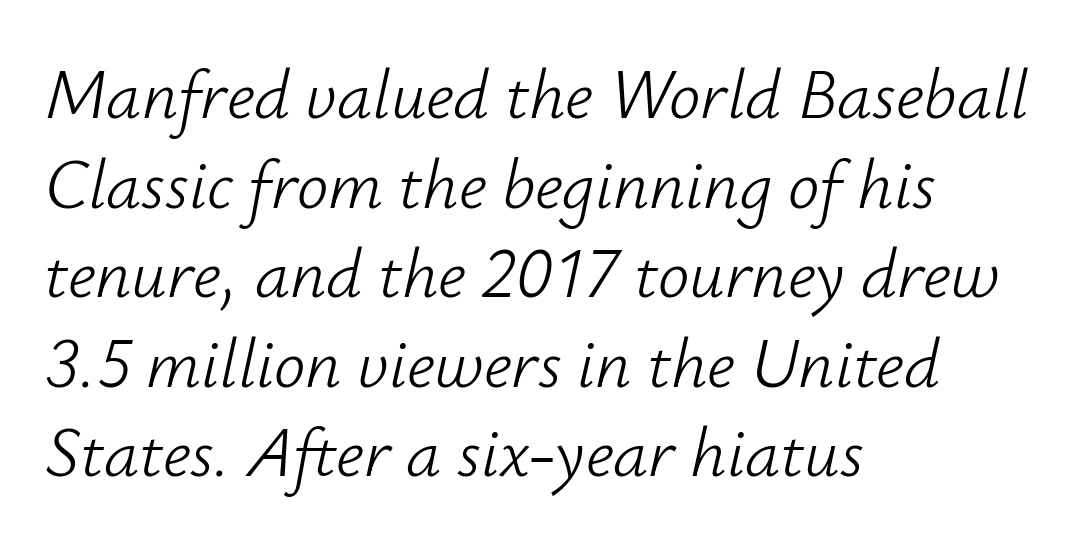
Q: Is the text bold? A: No.
Q: Is the text italic (slanted)? A: Yes, it leans right by about 12 degrees.
Q: Is the text underlined? A: No.
Q: How is the paragraph aligned? A: Left-aligned.
Q: Is the spacing between letters normal or unusually wide? A: Normal.
Q: Is the spacing between lines tight, normal or loose? A: Normal.
Q: Width (condensed, normal, or wide)? A: Normal.
Q: Stroke contrast? A: Low.
Q: x-height? A: Small.
Q: Monospaced? A: No.
